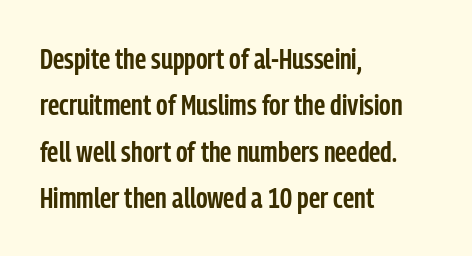
{"serif": "no", "italic": "no", "bold": "semi", "weight": "semibold", "width": "condensed", "stroke_contrast": "low", "x_height": "medium", "monospaced": "no", "underline": "no", "align": "left", "line_spacing": "normal", "line_spacing_ratio": 1.6, "letter_spacing": "normal", "letter_spacing_em": 0.0, "glyph_px": 29}
